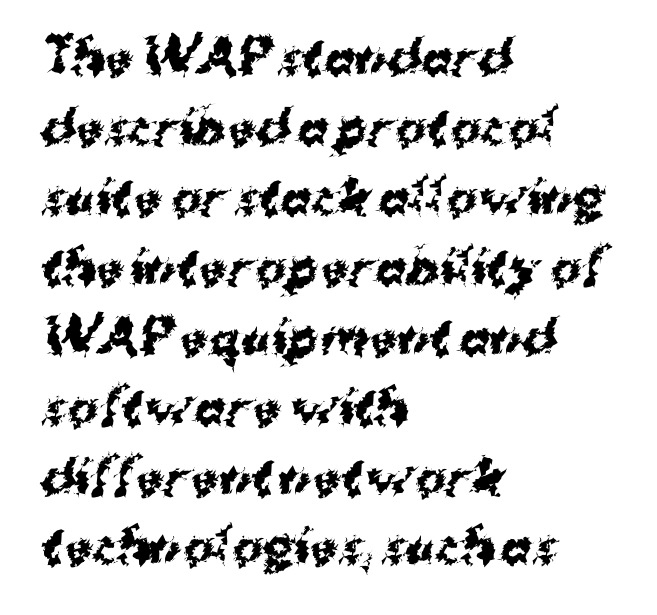
The image shows 46 px bold sans-serif type; set left-aligned, normal line spacing (1.52x), normal letter spacing, not underlined; medium stroke contrast and a medium x-height.
